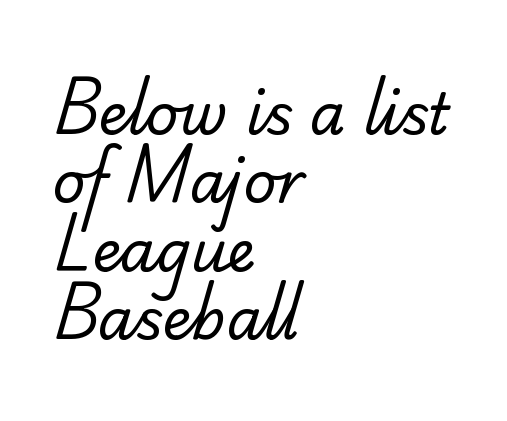
Notice how the passage keeps a crisp vertical edge on the left only. Is the letter spacing exaggerated? No — it looks like the ordinary default. Letters have the restrained weight of plain body copy at most. Varying glyph widths throughout — classic text-font behaviour. The baseline area is clear. What kind of face is this? One without serifs — a sans.
